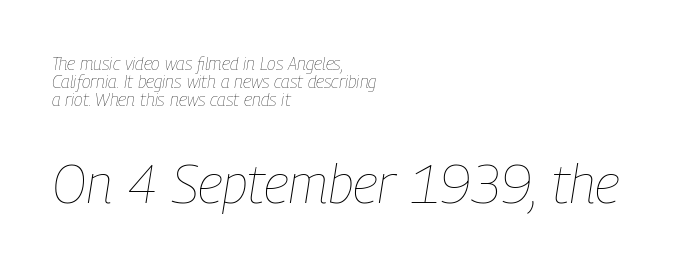
{"italic": "yes", "lean": "right", "slant_degrees": 9, "bold": "no", "weight": "thin", "width": "condensed", "stroke_contrast": "low", "x_height": "medium", "monospaced": "no", "underline": "no", "align": "left", "line_spacing": "tight", "line_spacing_ratio": 1.01, "letter_spacing": "normal", "letter_spacing_em": 0.0, "larger_block": "second", "size_ratio": 3.0, "glyph_px": 54}
